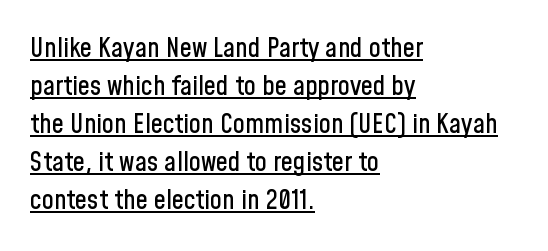
{"italic": "no", "underline": "yes", "align": "left", "line_spacing": "normal", "line_spacing_ratio": 1.41, "letter_spacing": "normal", "letter_spacing_em": 0.0, "glyph_px": 27}
